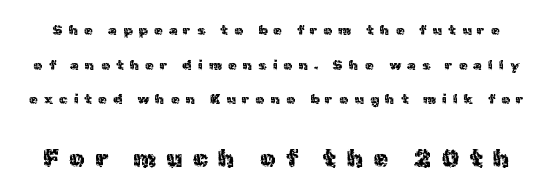
Substantial extra tracking has been applied to these lines. Every stem runs plumb, perpendicular to the baseline. A bare baseline throughout the passage. The vertical gap from one line to the next is large. A student would notice the bottom passage is typeset larger than what precedes it.
